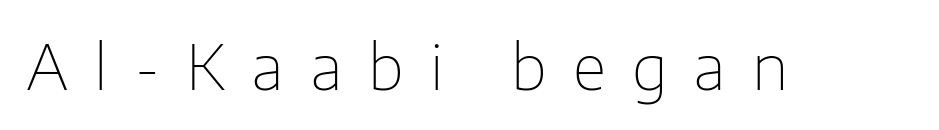
The image shows 62 px thin sans-serif type, upright; set unusually wide letter spacing (+0.42 em), not underlined; low stroke contrast and a medium x-height.
